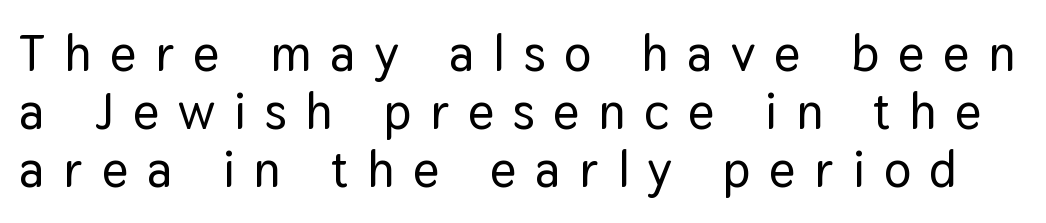
Looks like regular typesetting: each glyph gets only the width it needs. Beneath every word, the page is bare. The lettering holds an erect, upright posture throughout. Vertically, the passage feels compressed, each row crowding the next. Letterform terminals end flat and unadorned throughout the passage. Look at the tracking — it's clearly loosened, letters drifting apart.
